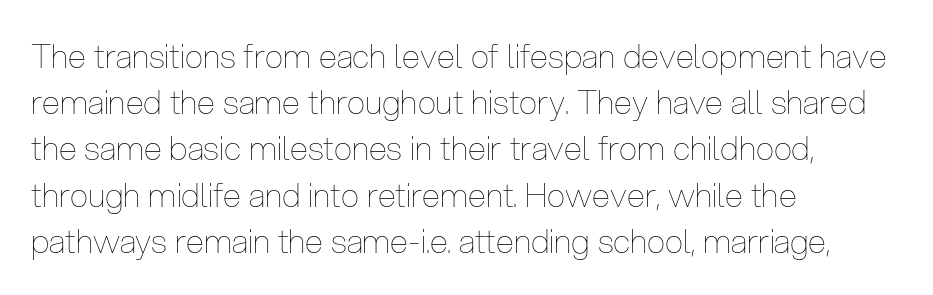
The image shows 33 px thin, condensed type, upright; set left-aligned, normal line spacing (1.4x), normal letter spacing, not underlined; low stroke contrast and a medium x-height.
